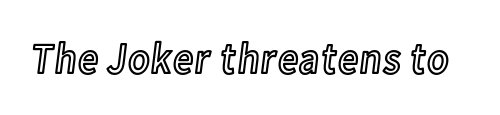
The image shows 44 px condensed type; set normal letter spacing, not underlined; a medium x-height.
